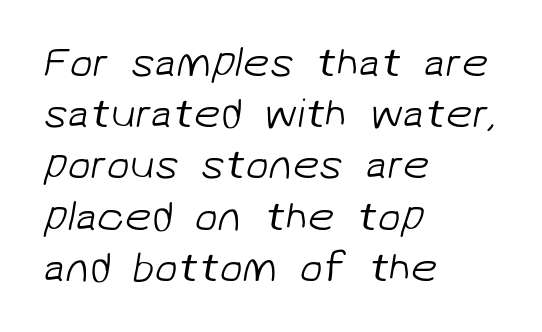
The image shows 42 px light sans-serif type; set left-aligned, line spacing 1.22x, normal letter spacing, not underlined; low stroke contrast and a medium x-height.
